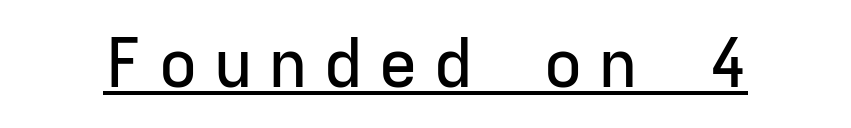
Q: Is the text italic (slanted)? A: No, it is upright.
Q: Is the typeface a serif or a sans-serif typeface? A: Sans-serif.
Q: Is the text underlined? A: Yes.
Q: Is the spacing between letters normal or unusually wide? A: Unusually wide.
Q: Width (condensed, normal, or wide)? A: Normal.
Q: Stroke contrast? A: Low.
Q: x-height? A: Medium.
Q: Monospaced? A: Yes.
